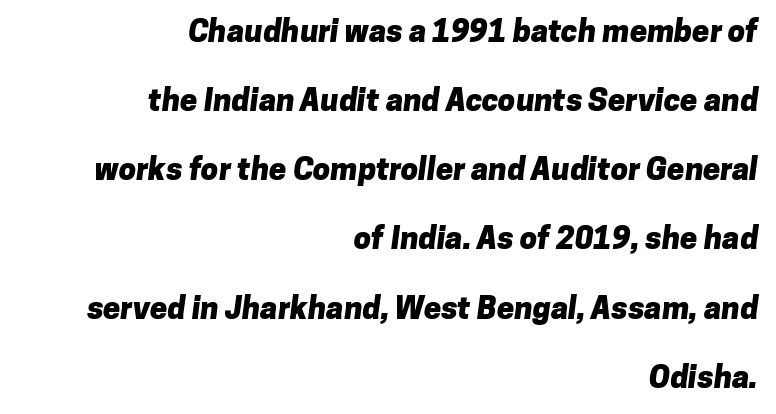
Is this a fixed-width face? No — the glyphs have proportional, varying widths. Look at the stroke-to-counter ratio: heavy, a bold. The rendering anchors every line to the right-hand side. Type style note: lacks serifs. Letters rest on an invisible, unmarked baseline. This rendering leaves character spacing at its baseline value.
